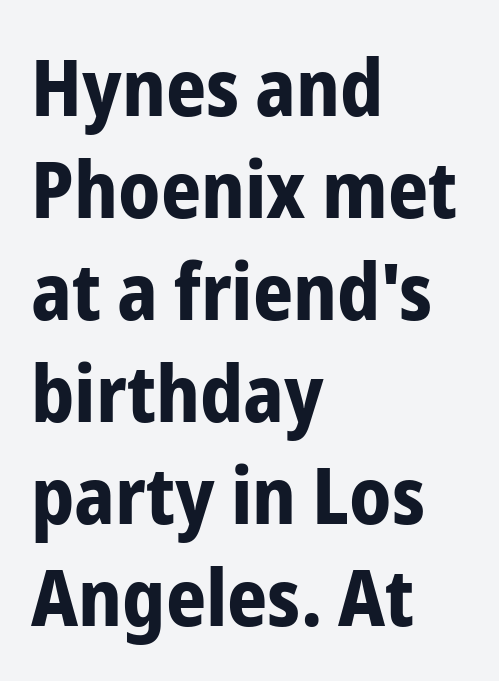
{"serif": "no", "italic": "no", "bold": "yes", "weight": "bold", "width": "condensed", "stroke_contrast": "low", "x_height": "medium", "monospaced": "no", "underline": "no", "align": "left", "line_spacing": "normal", "line_spacing_ratio": 1.29, "letter_spacing": "normal", "letter_spacing_em": 0.0, "glyph_px": 79}
